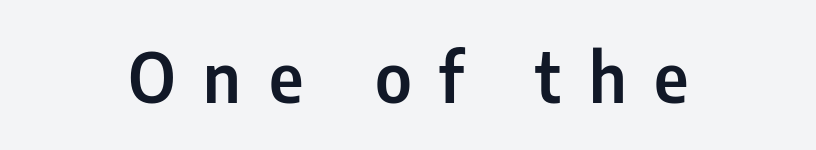
{"serif": "no", "italic": "no", "width": "condensed", "stroke_contrast": "low", "x_height": "medium", "monospaced": "no", "underline": "no", "align": "center", "letter_spacing": "wide", "letter_spacing_em": 0.41, "glyph_px": 68}
